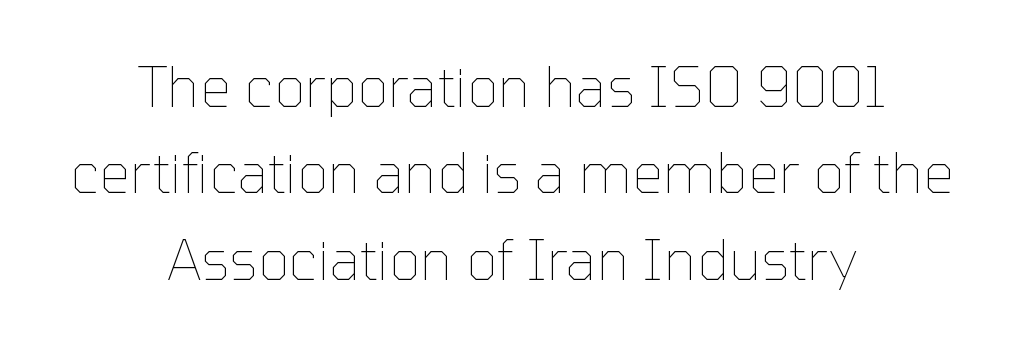
The image shows 55 px thin type, upright; set centered, normal line spacing (1.57x), normal letter spacing, not underlined; low stroke contrast and a medium x-height.
